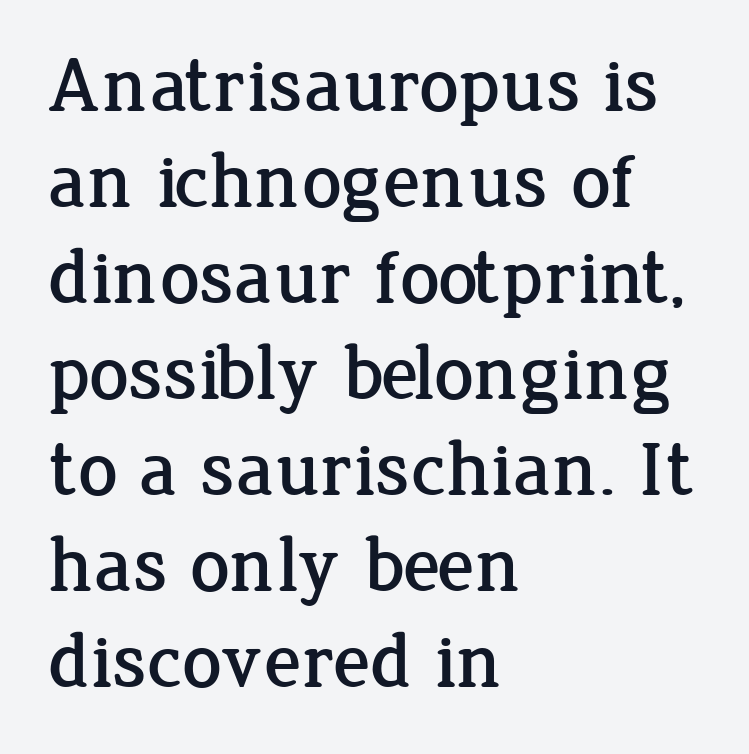
In terms of letterform style, serifs are clearly present. When letters stand straight like this, we call the style roman or upright. Check under the words: just untouched page. Proportional: the letters do not fall into vertical columns. Letter spacing: default. In CSS terms this would be text-align: left.
